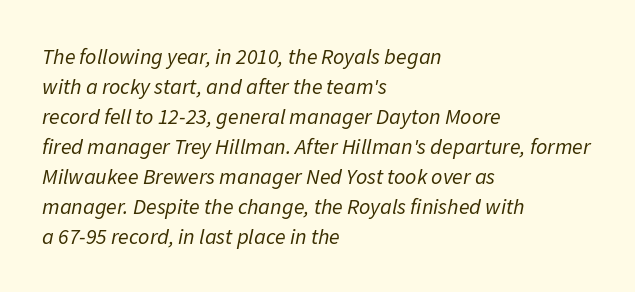
Q: Is the text bold? A: No.
Q: Is the text italic (slanted)? A: Yes, it leans right by about 11 degrees.
Q: Is the text underlined? A: No.
Q: How is the paragraph aligned? A: Left-aligned.
Q: Is the spacing between letters normal or unusually wide? A: Normal.
Q: Is the spacing between lines tight, normal or loose? A: Normal.
